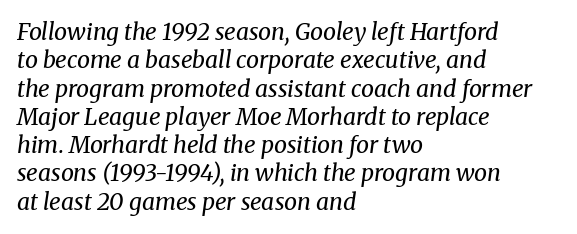
Every character sits at an angle, as italics do. You could call the tracking neutral — neither tight nor loose. Caption: multi-line text, flush left, ragged right. Caption: face not bold, strokes unweighted. Plain, unruled lines of type.
